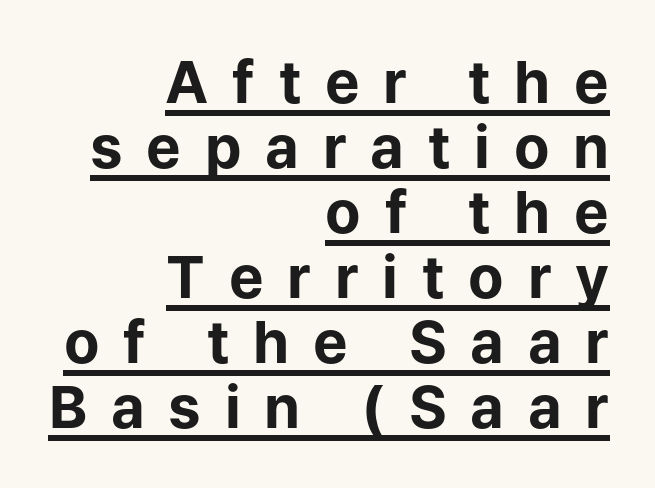
{"serif": "no", "italic": "no", "bold": "yes", "weight": "bold", "width": "normal", "stroke_contrast": "low", "x_height": "medium", "monospaced": "no", "underline": "yes", "align": "right", "line_spacing": "tight", "line_spacing_ratio": 1.12, "letter_spacing": "wide", "letter_spacing_em": 0.41, "glyph_px": 58}
